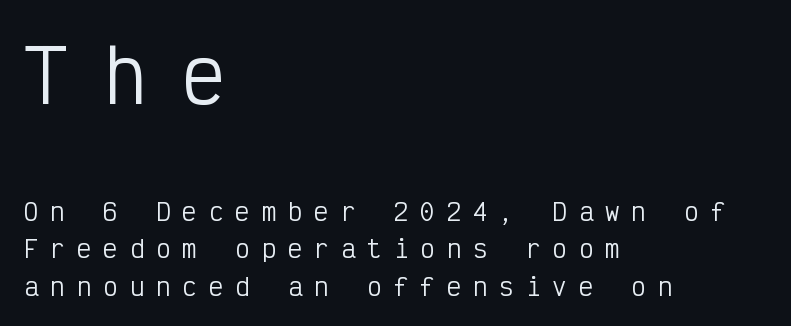
The image shows 72 px regular-weight, condensed sans-serif type, upright, monospaced; set left-aligned, normal line spacing (1.56x), unusually wide letter spacing (+0.5 em), not underlined; the first (top) block is 3.0x larger; low stroke contrast and a medium x-height.
